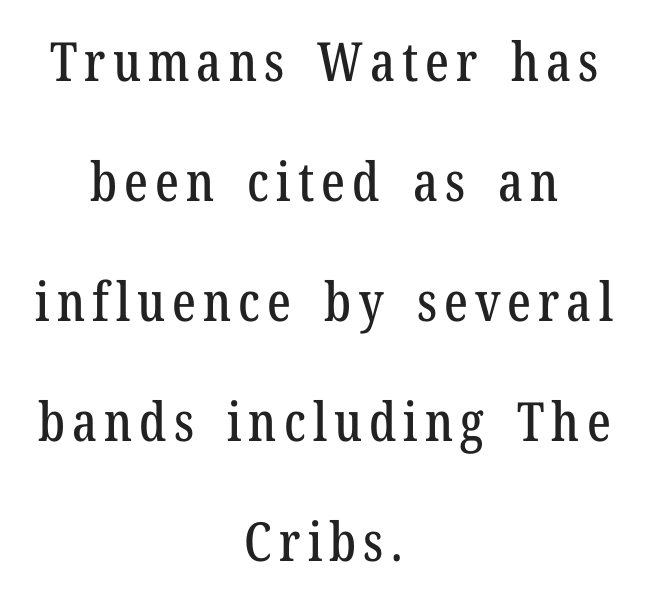
{"serif": "yes", "italic": "no", "width": "condensed", "stroke_contrast": "low", "x_height": "medium", "monospaced": "no", "underline": "no", "align": "center", "line_spacing": "loose", "line_spacing_ratio": 2.22, "glyph_px": 54}
